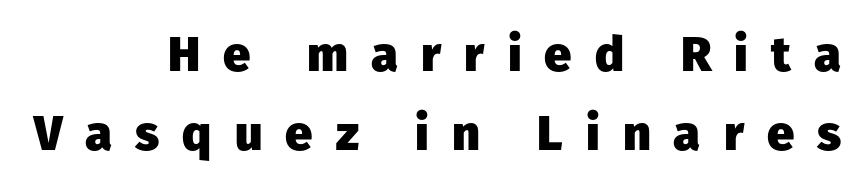
Q: Is the text bold? A: Yes.
Q: Is the text italic (slanted)? A: No, it is upright.
Q: Is the typeface a serif or a sans-serif typeface? A: Sans-serif.
Q: Is the text underlined? A: No.
Q: How is the paragraph aligned? A: Right-aligned.
Q: Is the spacing between letters normal or unusually wide? A: Unusually wide.
Q: Is the spacing between lines tight, normal or loose? A: Normal.
Q: Width (condensed, normal, or wide)? A: Normal.
Q: Stroke contrast? A: Low.
Q: x-height? A: Medium.
Q: Monospaced? A: No.
